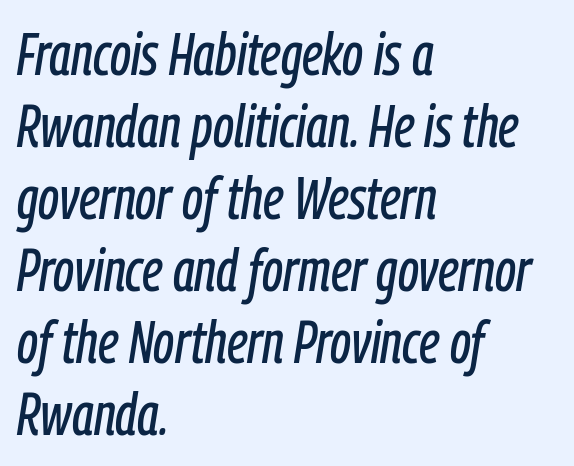
The image shows 59 px condensed type, italic (leaning right); set left-aligned, line spacing 1.22x, normal letter spacing, not underlined; low stroke contrast and a medium x-height.
